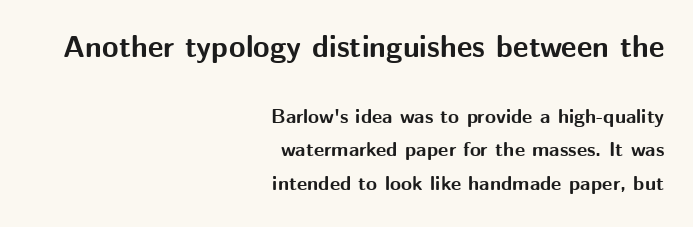
{"serif": "no", "italic": "no", "bold": "yes", "weight": "bold", "width": "normal", "stroke_contrast": "medium", "x_height": "medium", "monospaced": "no", "underline": "no", "align": "right", "line_spacing": "normal", "line_spacing_ratio": 1.69, "letter_spacing": "normal", "letter_spacing_em": 0.0, "larger_block": "first", "size_ratio": 1.5, "glyph_px": 30}
